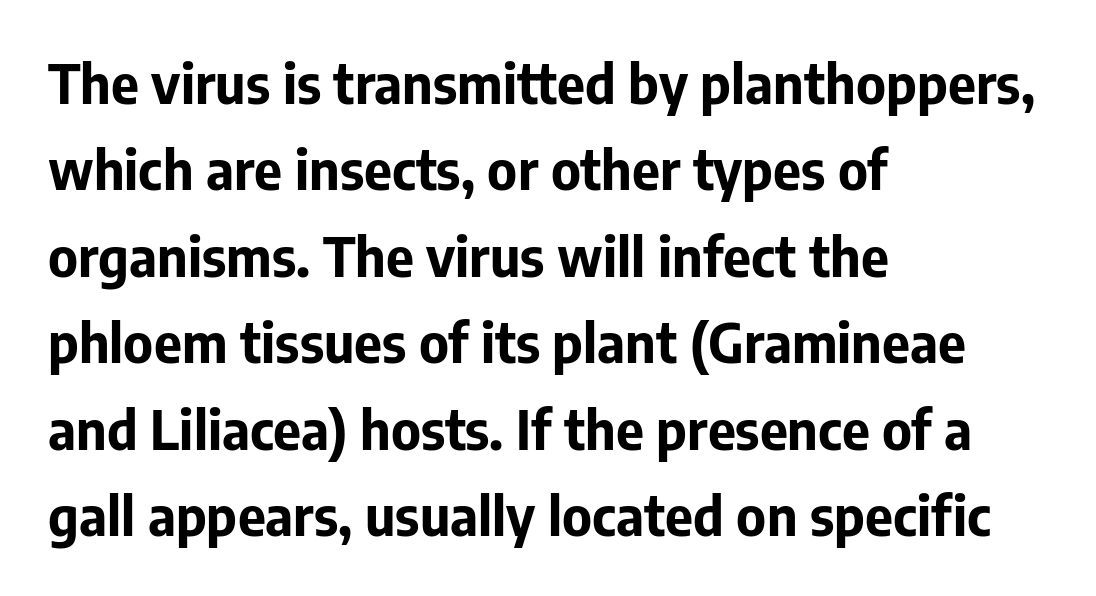
Observe the ordinary spacing: letters are neighbours, not strangers. Strong, thick strokes mark this as bold type. The lettering holds an erect, upright posture throughout. You can tell from the bare stems that sans-serif type was used. Varying glyph widths throughout — classic text-font behaviour.
